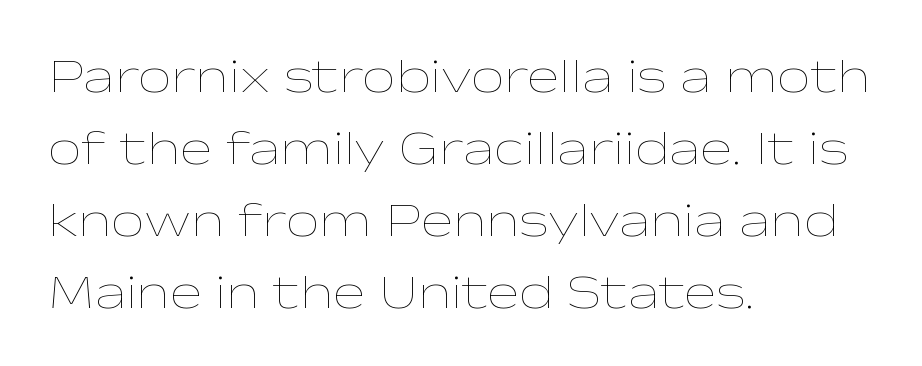
Vertical stems look standard width or narrower in stroke. Caption: multi-line text, flush left, ragged right. The gaps between neighbouring characters are ordinary and unremarkable. Has an underline been added? It has not. This sample keeps an unexceptional amount of space between lines. The typography opts for an upright posture over an oblique one.
